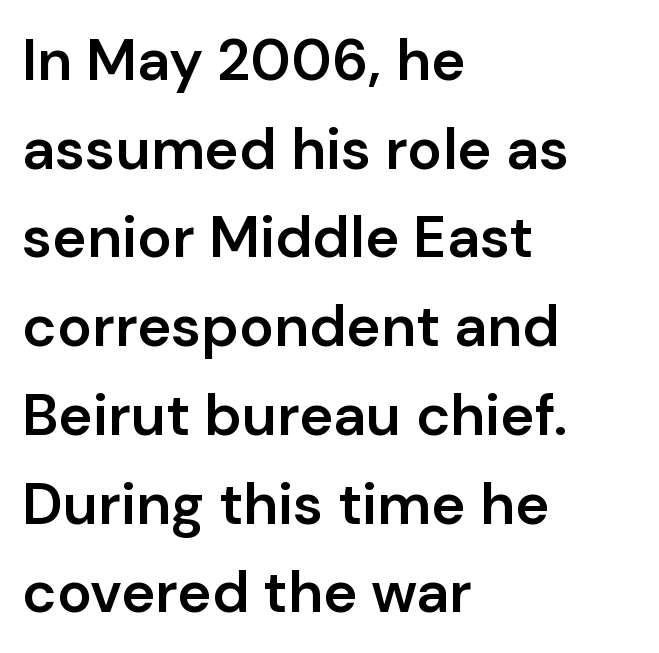
Q: Is the text bold? A: Semi-bold.
Q: Is the text italic (slanted)? A: No, it is upright.
Q: Is the typeface a serif or a sans-serif typeface? A: Sans-serif.
Q: Is the text underlined? A: No.
Q: How is the paragraph aligned? A: Left-aligned.
Q: Is the spacing between letters normal or unusually wide? A: Normal.
Q: Is the spacing between lines tight, normal or loose? A: Normal.
Q: Width (condensed, normal, or wide)? A: Normal.
Q: Stroke contrast? A: Low.
Q: x-height? A: Medium.
Q: Monospaced? A: No.
